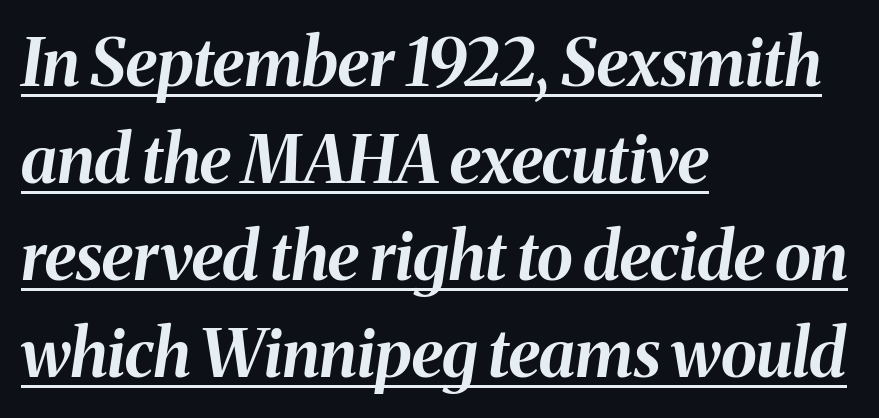
The image shows 66 px bold type, italic (leaning right); set left-aligned, normal line spacing (1.47x), normal letter spacing, underlined; medium stroke contrast and a medium x-height.
